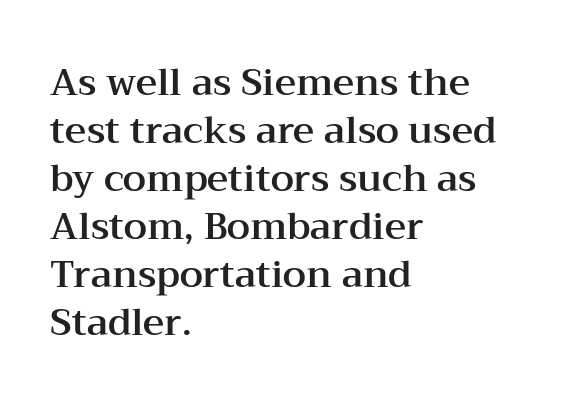
The setting favours the left margin, as ordinary paragraphs usually do. No extra tracking has been applied to these lines. One glance says typical: line gaps are just what's usual. This sample uses a serif face. The baseline area is clear. Do the characters align in a grid? No, the font is proportional.
